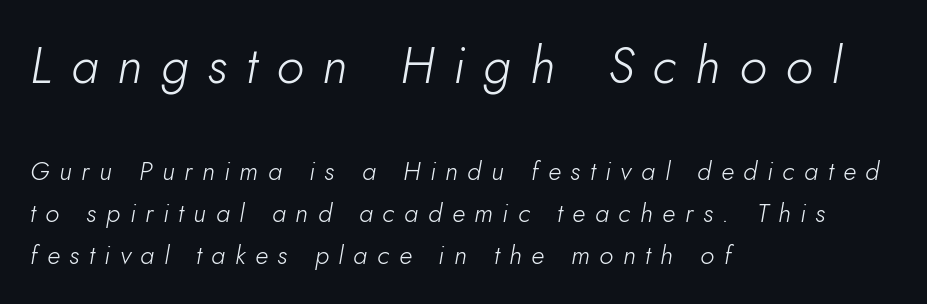
The image shows 51 px light type, italic (leaning right); set left-aligned, normal line spacing (1.61x), unusually wide letter spacing (+0.37 em), not underlined; the first (top) block is 1.96x larger; low stroke contrast and a small x-height.
